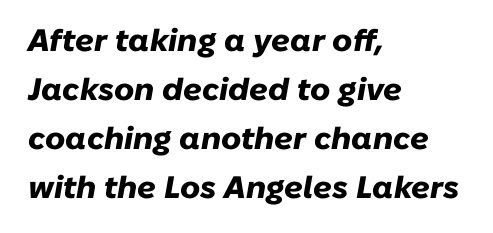
Q: Is the text bold? A: Yes.
Q: Is the text italic (slanted)? A: Yes, it leans right by about 10 degrees.
Q: Is the text underlined? A: No.
Q: How is the paragraph aligned? A: Left-aligned.
Q: Is the spacing between letters normal or unusually wide? A: Normal.
Q: Is the spacing between lines tight, normal or loose? A: Normal.
Q: Width (condensed, normal, or wide)? A: Normal.
Q: Stroke contrast? A: Low.
Q: x-height? A: Medium.
Q: Monospaced? A: No.
